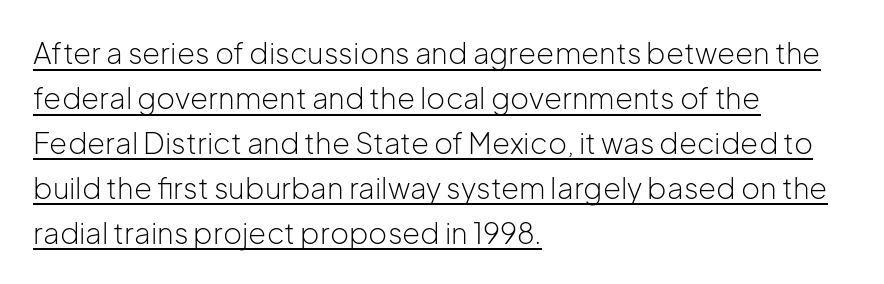
A light-to-regular cut is what we see here. Each new line begins a customary step beneath the previous one. The rag falls on the right side of this text block. Here the glyphs are tracked normally, forming tight word shapes. Check where the strokes stop: nothing finishes them off — pure sans.
